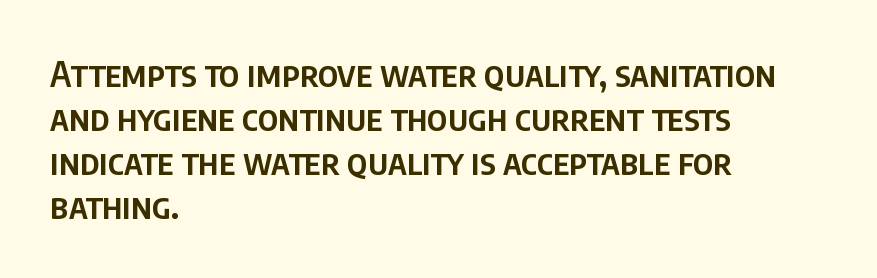
Q: Is the text bold? A: Semi-bold.
Q: Is the text italic (slanted)? A: No, it is upright.
Q: Is the typeface a serif or a sans-serif typeface? A: Sans-serif.
Q: Is the text underlined? A: No.
Q: How is the paragraph aligned? A: Left-aligned.
Q: Is the spacing between letters normal or unusually wide? A: Normal.
Q: Is the spacing between lines tight, normal or loose? A: Normal.
Q: Width (condensed, normal, or wide)? A: Condensed.
Q: Stroke contrast? A: Low.
Q: x-height? A: Large.
Q: Monospaced? A: No.
